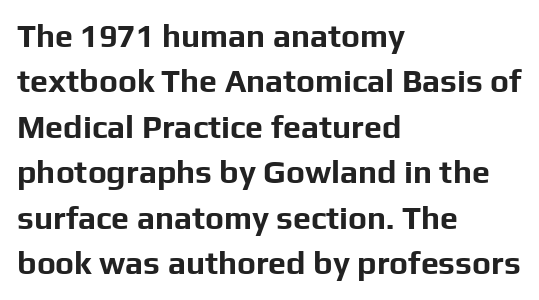
{"serif": "no", "italic": "no", "bold": "yes", "weight": "bold", "width": "normal", "stroke_contrast": "low", "x_height": "medium", "monospaced": "no", "underline": "no", "align": "left", "line_spacing": "normal", "line_spacing_ratio": 1.42, "letter_spacing": "normal", "letter_spacing_em": 0.0, "glyph_px": 32}
